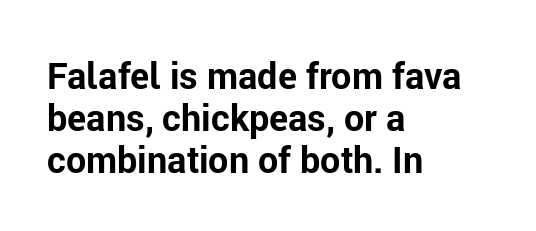
Q: Is the text bold? A: Yes.
Q: Is the text italic (slanted)? A: No, it is upright.
Q: Is the typeface a serif or a sans-serif typeface? A: Sans-serif.
Q: Is the text underlined? A: No.
Q: How is the paragraph aligned? A: Left-aligned.
Q: Is the spacing between letters normal or unusually wide? A: Normal.
Q: Width (condensed, normal, or wide)? A: Normal.
Q: Stroke contrast? A: Low.
Q: x-height? A: Medium.
Q: Monospaced? A: No.
